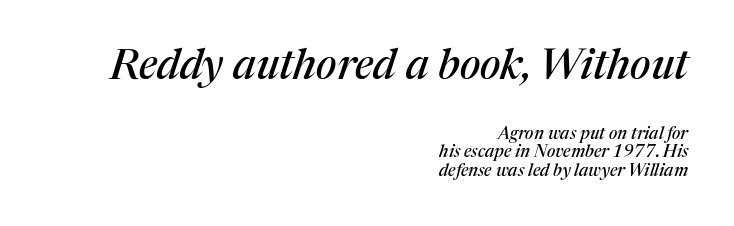
{"serif": "yes", "italic": "yes", "lean": "right", "slant_degrees": 17, "width": "normal", "stroke_contrast": "medium", "x_height": "medium", "monospaced": "no", "underline": "no", "align": "right", "line_spacing": "tight", "line_spacing_ratio": 1.08, "letter_spacing": "normal", "letter_spacing_em": 0.0, "larger_block": "first", "size_ratio": 2.47, "glyph_px": 42}
